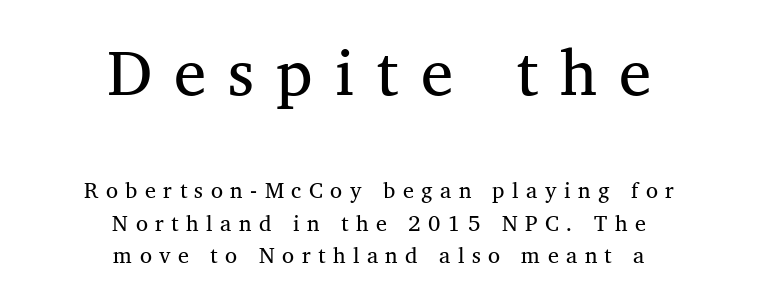
The image shows 65 px regular-weight serif type, upright; set centered, normal line spacing (1.48x), unusually wide letter spacing (+0.34 em), not underlined; the first (top) block is 2.95x larger; medium stroke contrast and a medium x-height.
